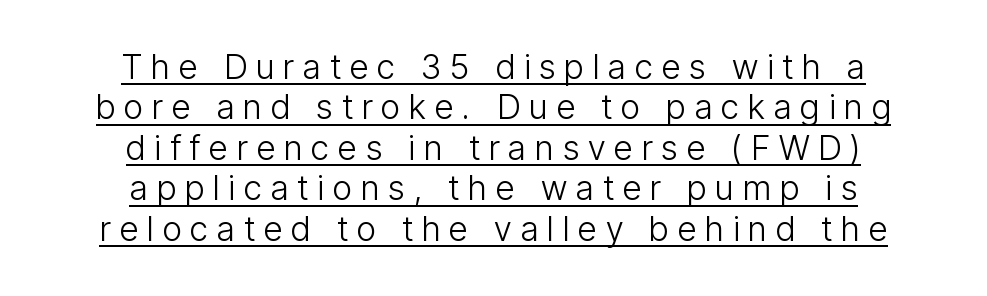
A continuous stroke trails under the words, as in a hyperlink. Vertical stems look standard width or narrower in stroke. Vertical strokes here are truly vertical. Does extra space separate the letters? Yes, quite a lot of it. To sum up the face: it is a sans, with no serifs. The letters advance in unequal steps, a hallmark of proportional type.
